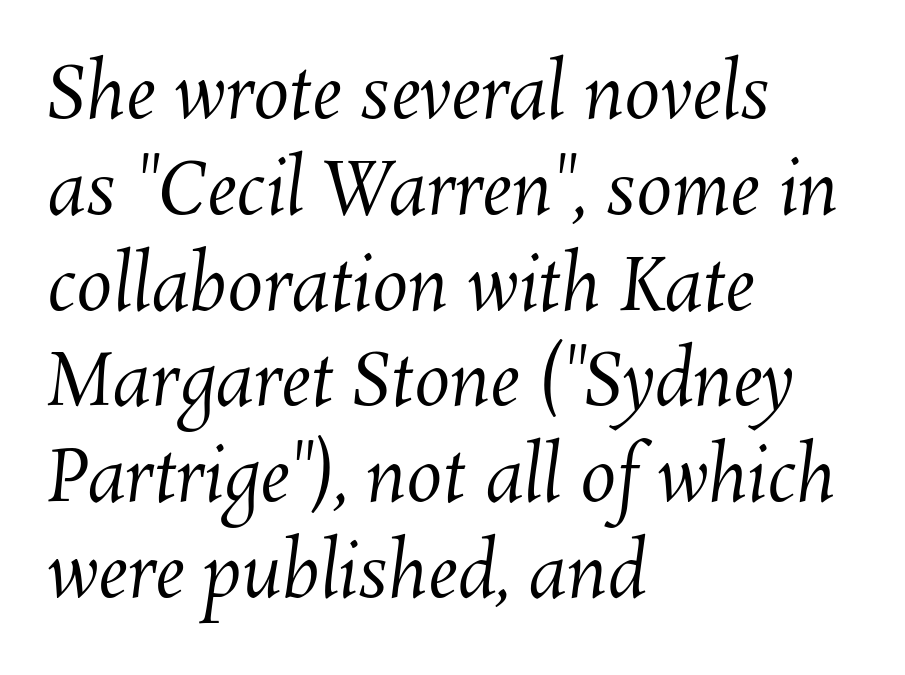
Q: Is the text bold? A: No.
Q: Is the text underlined? A: No.
Q: How is the paragraph aligned? A: Left-aligned.
Q: Is the spacing between letters normal or unusually wide? A: Normal.
Q: Is the spacing between lines tight, normal or loose? A: Normal.
Q: Width (condensed, normal, or wide)? A: Normal.
Q: Stroke contrast? A: Medium.
Q: x-height? A: Medium.
Q: Monospaced? A: No.
